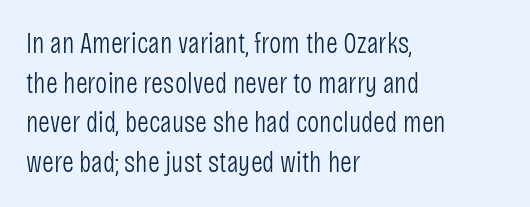
The image shows 29 px light, condensed sans-serif type, upright; set left-aligned, normal line spacing (1.37x), normal letter spacing, not underlined; low stroke contrast and a large x-height.
